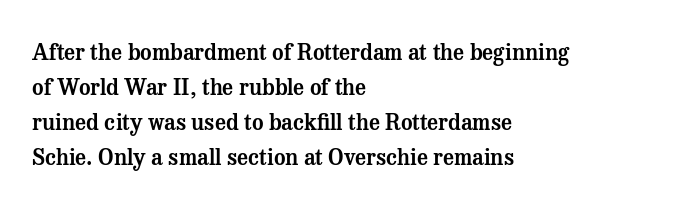
{"italic": "no", "underline": "no", "align": "left", "line_spacing": "normal", "line_spacing_ratio": 1.59, "letter_spacing": "normal", "letter_spacing_em": 0.0, "glyph_px": 22}
